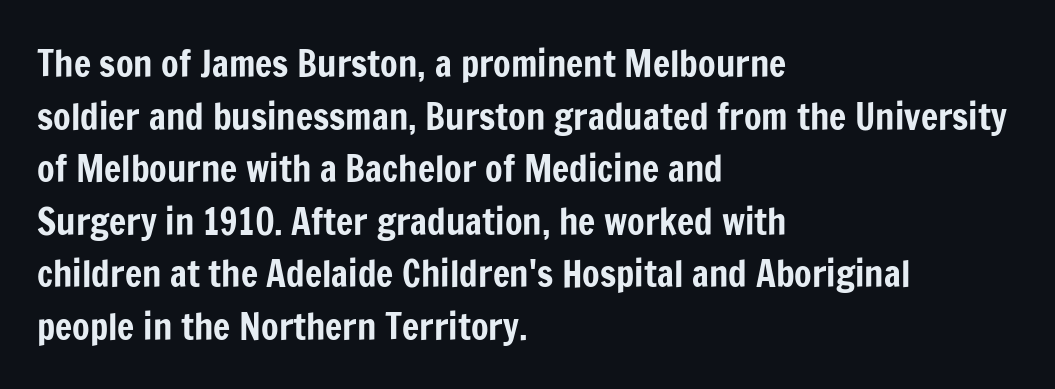
Serif or sans? Sans — the stroke terminals are bare. Evenly set lines give the paragraph a standard silhouette. Here the designer chose a conventional face with non-uniform glyph widths. Check under the words: just untouched page.
